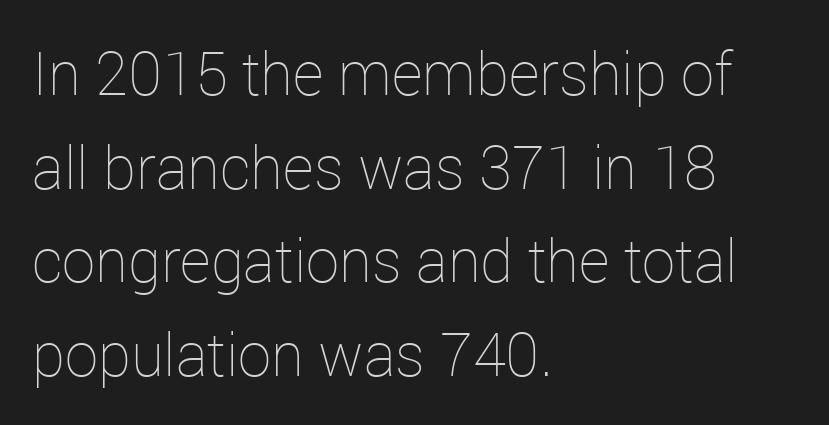
Q: Is the text bold? A: No.
Q: Is the text italic (slanted)? A: No, it is upright.
Q: Is the text underlined? A: No.
Q: How is the paragraph aligned? A: Left-aligned.
Q: Is the spacing between letters normal or unusually wide? A: Normal.
Q: Is the spacing between lines tight, normal or loose? A: Normal.
Q: Width (condensed, normal, or wide)? A: Normal.
Q: Stroke contrast? A: Low.
Q: x-height? A: Medium.
Q: Monospaced? A: No.
